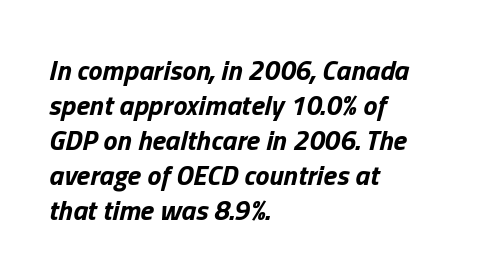
The image shows 28 px bold type, italic (leaning right); set left-aligned, normal line spacing (1.25x), normal letter spacing, not underlined; low stroke contrast and a medium x-height.
